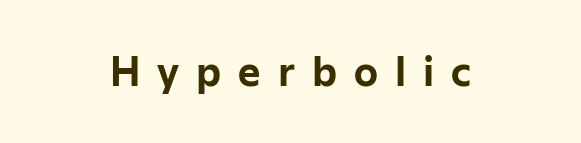
Q: Is the text bold? A: Yes.
Q: Is the text italic (slanted)? A: No, it is upright.
Q: Is the typeface a serif or a sans-serif typeface? A: Sans-serif.
Q: Is the text underlined? A: No.
Q: How is the paragraph aligned? A: Centered.
Q: Is the spacing between letters normal or unusually wide? A: Unusually wide.
Q: Width (condensed, normal, or wide)? A: Normal.
Q: Stroke contrast? A: Low.
Q: x-height? A: Medium.
Q: Monospaced? A: No.
